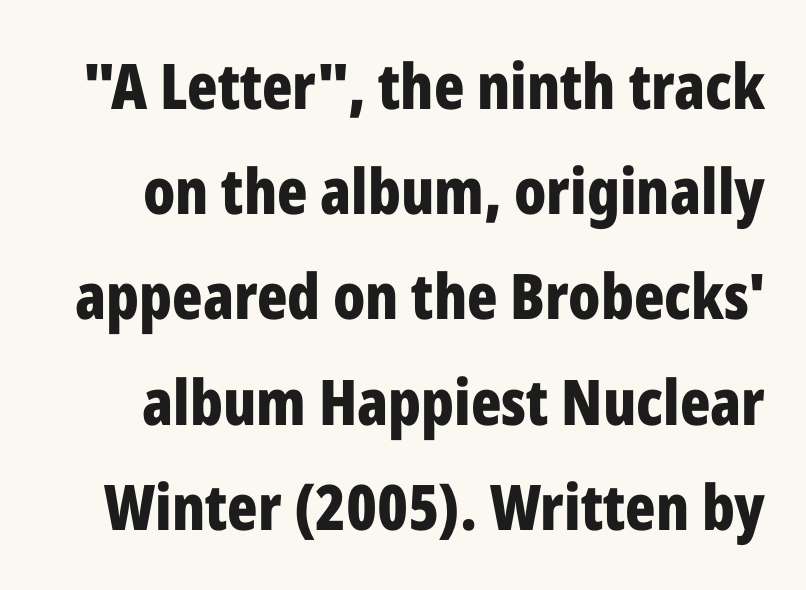
Note: no serifs on the glyphs. The designer left line spacing at the default. Plenty of ink on the page — the face is bold. This rendering features lettering with no underline. Default kerning and tracking; the words read as compact shapes.
